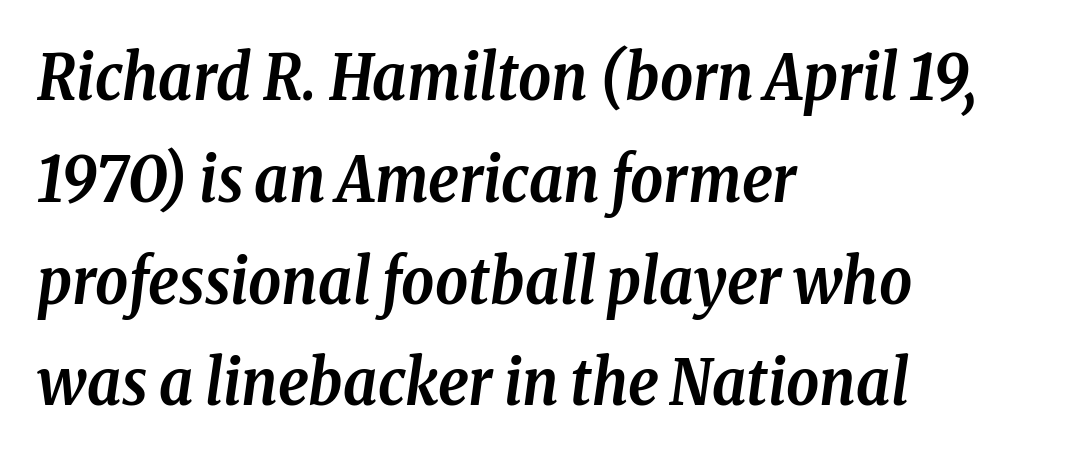
The image shows 64 px semibold, condensed serif type, italic (leaning right); set left-aligned, normal line spacing (1.59x), normal letter spacing, not underlined; low stroke contrast and a medium x-height.
